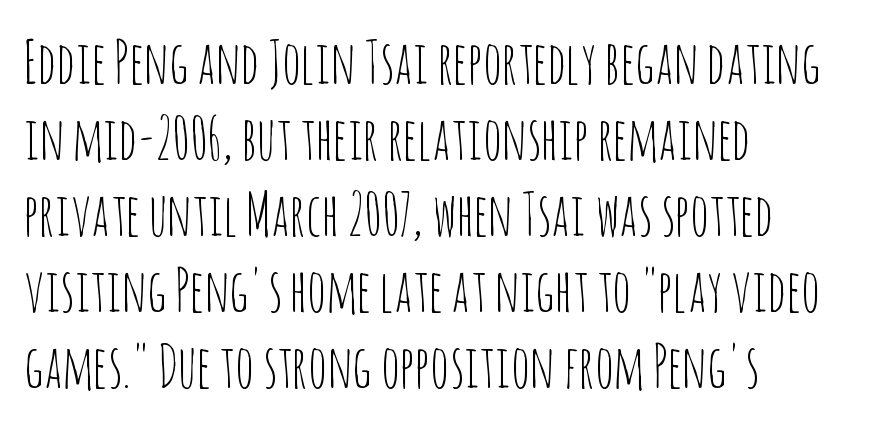
The image shows 59 px thin, condensed sans-serif type, upright; set left-aligned, normal line spacing (1.29x), normal letter spacing, not underlined; low stroke contrast and a large x-height.
